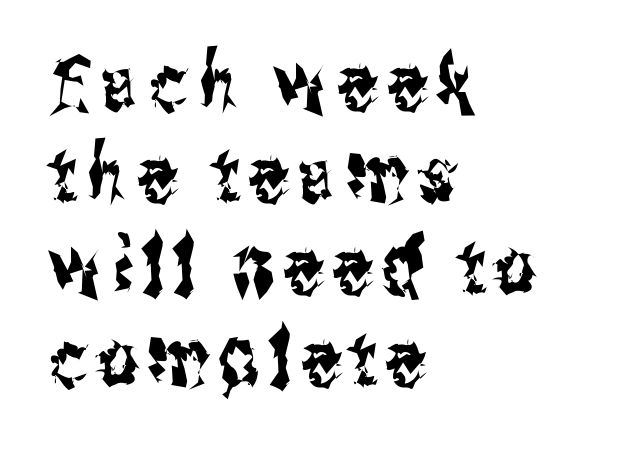
{"serif": "no", "italic": "no", "width": "condensed", "stroke_contrast": "medium", "x_height": "medium", "monospaced": "no", "underline": "no", "align": "left", "line_spacing_ratio": 1.18, "glyph_px": 78}
